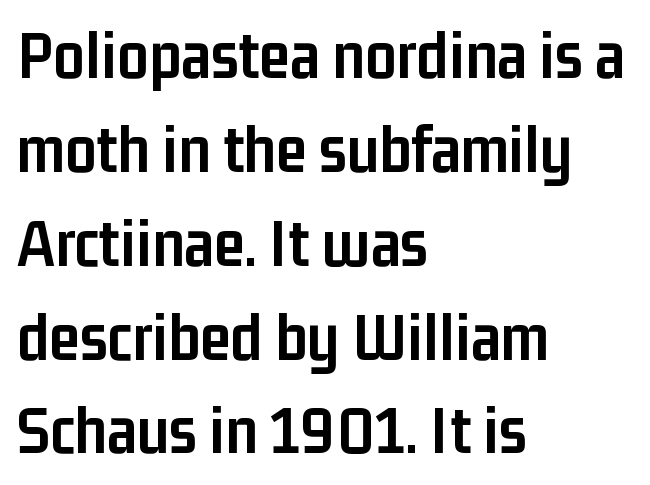
{"serif": "no", "italic": "no", "bold": "yes", "weight": "semibold", "width": "condensed", "stroke_contrast": "low", "x_height": "medium", "monospaced": "no", "underline": "no", "align": "left", "line_spacing": "normal", "line_spacing_ratio": 1.36, "letter_spacing": "normal", "letter_spacing_em": 0.0, "glyph_px": 69}
